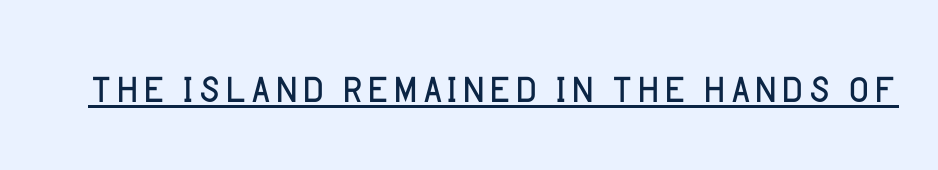
The image shows 56 px light sans-serif type, upright; set normal letter spacing, underlined; low stroke contrast and a large x-height.
